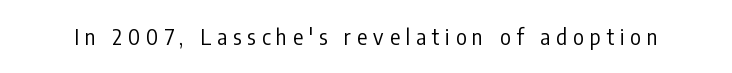
The image shows 21 px text type, upright; set unusually wide letter spacing (+0.28 em), not underlined.
